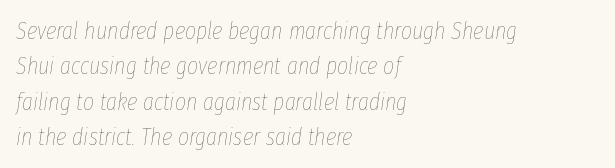
Bare-footed words on every line. Reading down the block, your eye returns to a fixed left position each line. Every character sits at an angle, as italics do. Notice how descenders clear the ascenders below comfortably — that's standard leading. The strokes are not fattened; the text isn't bold. How are the letters spaced? Ordinarily, with no added tracking.
